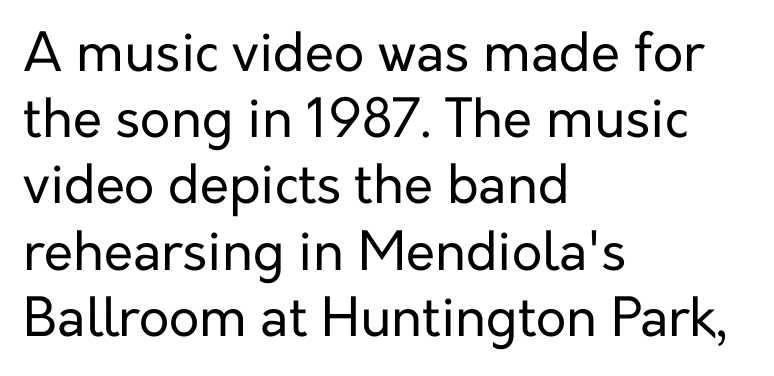
The image shows 53 px regular-weight sans-serif type, upright; set left-aligned, normal line spacing (1.25x), normal letter spacing, not underlined; low stroke contrast and a medium x-height.
